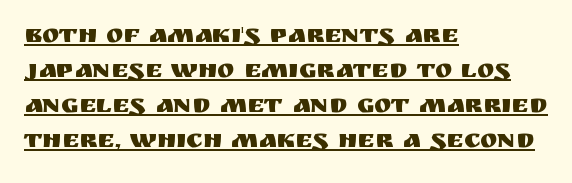
{"italic": "no", "underline": "yes", "align": "left", "line_spacing": "normal", "line_spacing_ratio": 1.35, "letter_spacing": "normal", "letter_spacing_em": 0.0, "glyph_px": 26}
